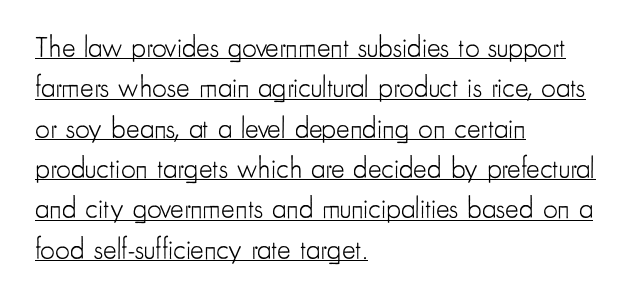
Every word sits above its own underline. How would I describe the line gaps? Plain and ordinary. Nobody touched the tracking dial on this one. The paragraph shown leans on its left margin. The font sits on the lighter half of the weight spectrum, regular included.
